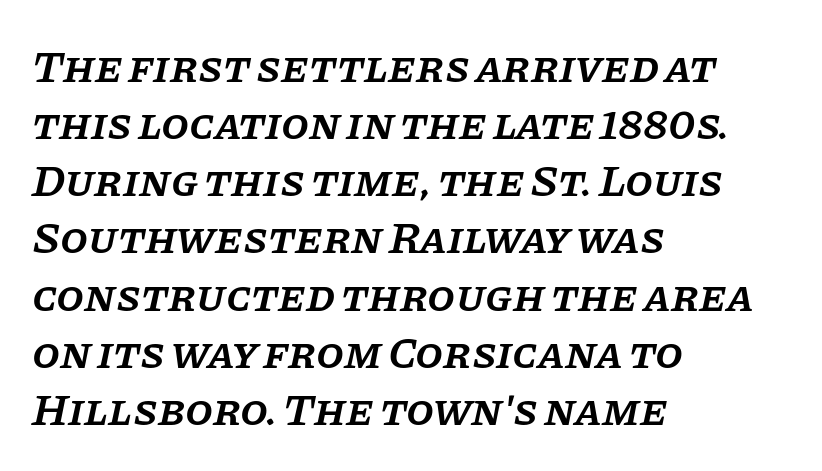
Q: Is the text bold? A: Semi-bold.
Q: Is the text italic (slanted)? A: Yes, it leans right by about 11 degrees.
Q: Is the typeface a serif or a sans-serif typeface? A: Serif.
Q: Is the text underlined? A: No.
Q: How is the paragraph aligned? A: Left-aligned.
Q: Is the spacing between letters normal or unusually wide? A: Normal.
Q: Is the spacing between lines tight, normal or loose? A: Normal.
Q: Width (condensed, normal, or wide)? A: Normal.
Q: Stroke contrast? A: Low.
Q: x-height? A: Large.
Q: Monospaced? A: No.
